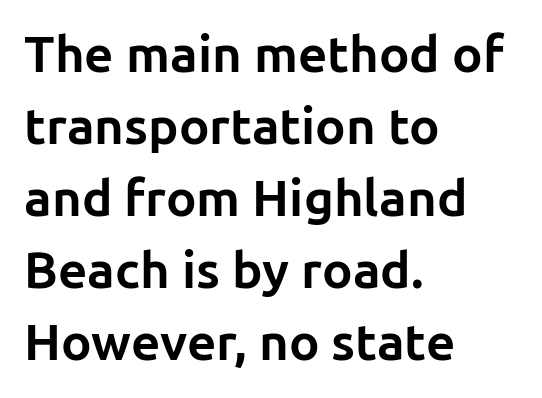
{"serif": "no", "italic": "no", "bold": "yes", "weight": "bold", "width": "normal", "stroke_contrast": "low", "x_height": "medium", "monospaced": "no", "underline": "no", "align": "left", "line_spacing": "normal", "line_spacing_ratio": 1.41, "letter_spacing": "normal", "letter_spacing_em": 0.0, "glyph_px": 51}
